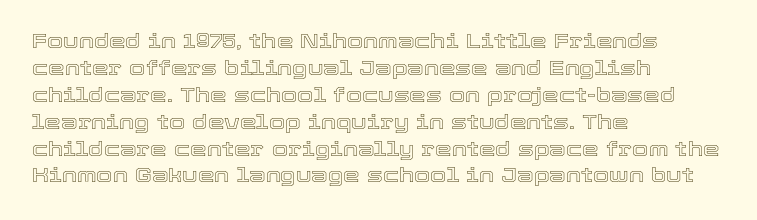
No word sits above an underline. Rendered with straight, roman letterforms. A typesetter would call this leading conventional body-copy spacing. Nothing unusual about the tracking: characters are spaced as the font intends. Line starts are locked; line ends wander.
